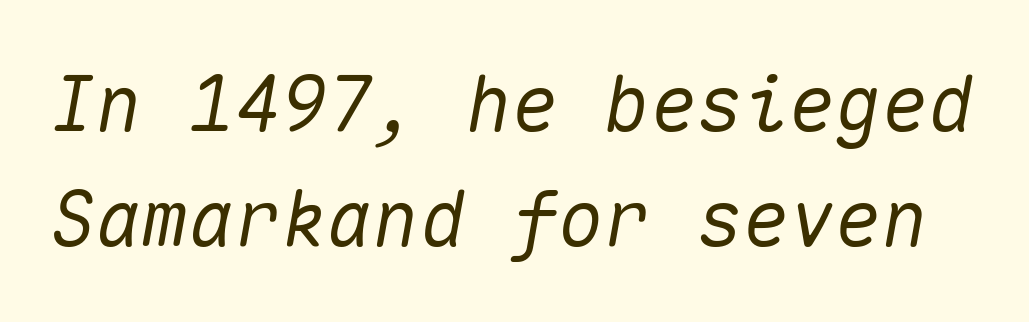
No extra tracking has been applied to these lines. A clean baseline with only descenders dipping below it. The passage shown leans; its letterforms are oblique. If you measured baseline to baseline, you'd find a middling distance. Here the designer chose a console-style face with uniform glyph widths.
